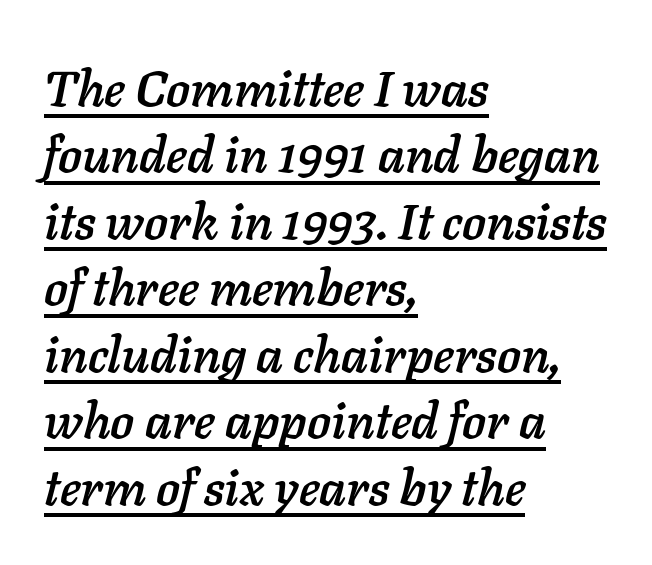
The image shows 50 px text type, italic (leaning right); set left-aligned, normal line spacing (1.33x), normal letter spacing, underlined; low stroke contrast and a medium x-height.
